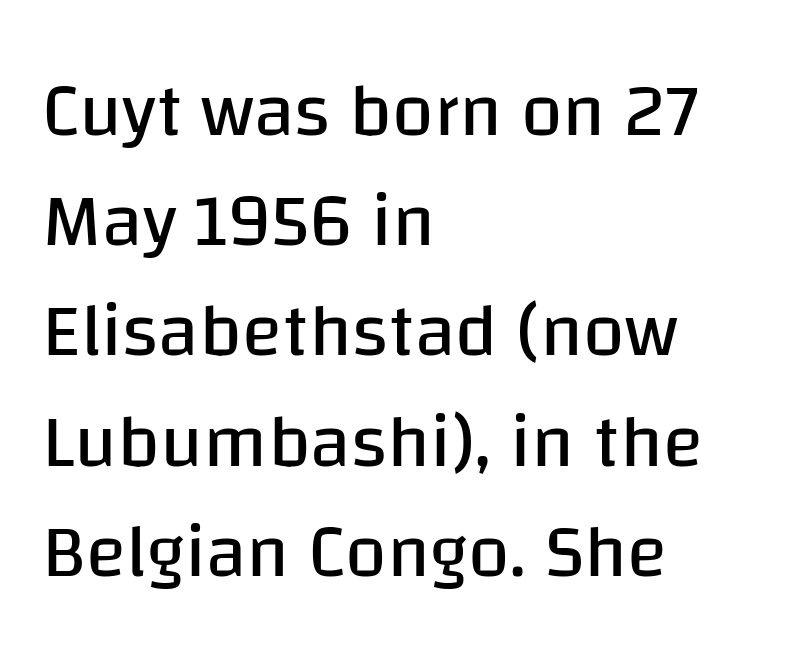
Q: Is the text bold? A: No.
Q: Is the text italic (slanted)? A: No, it is upright.
Q: Is the typeface a serif or a sans-serif typeface? A: Sans-serif.
Q: Is the text underlined? A: No.
Q: How is the paragraph aligned? A: Left-aligned.
Q: Is the spacing between letters normal or unusually wide? A: Normal.
Q: Is the spacing between lines tight, normal or loose? A: Normal.
Q: Width (condensed, normal, or wide)? A: Normal.
Q: Stroke contrast? A: Low.
Q: x-height? A: Large.
Q: Monospaced? A: No.
